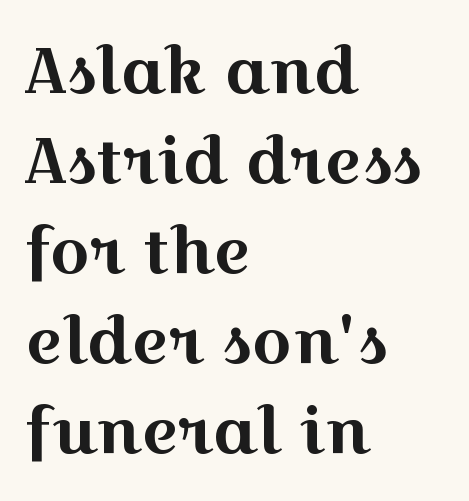
The image shows 63 px wide serif type, upright; set left-aligned, normal line spacing (1.43x), normal letter spacing, not underlined; a medium x-height.
